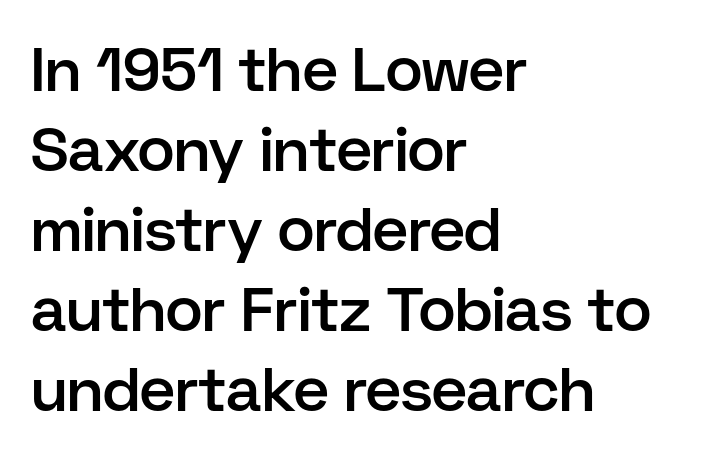
Are there feet on the stems? There aren't — it's a sans. The type is set solid horizontally, with unmodified tracking. A typesetter would call this proportional, since set widths differ per character. The compositor pushed each line to the left boundary. Rendered with straight, roman letterforms.
